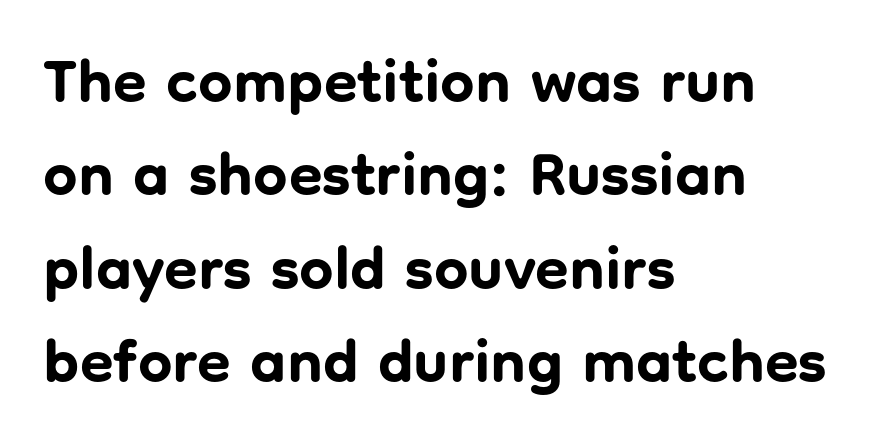
Character widths vary here, with narrow letters taking less room than wide ones. Students, observe: this is what conventionally led text looks like. The sample has been set heavy, in full bold. No extra tracking has been applied to these lines. Underlining? Definitely not there. Alignment: flush left.
